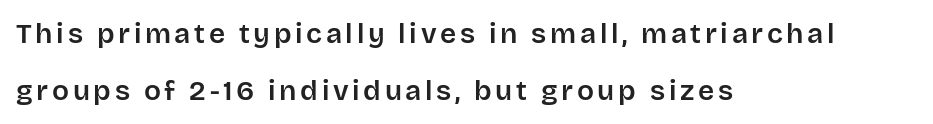
Which margin do the lines hug? The left one — the right edge is uneven. Letters rest on an invisible, unmarked baseline. Students, observe: this is what heavily led, spacious text looks like. If you drew a line through each stem, it would be perfectly vertical.
